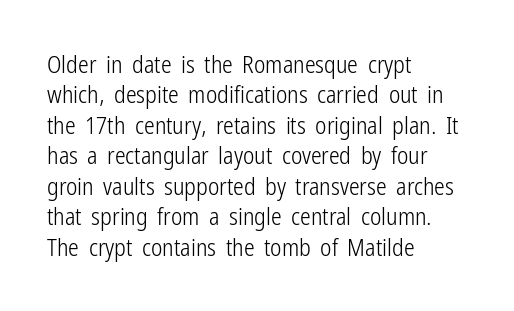
The type sits square on the baseline with zero lean. Only glyphs here, with clear space below each row. This sample is left-justified, so line endings fall wherever the words run out. Nothing unusual about the tracking: characters are spaced as the font intends. No extra ink here — the face is not bold.
